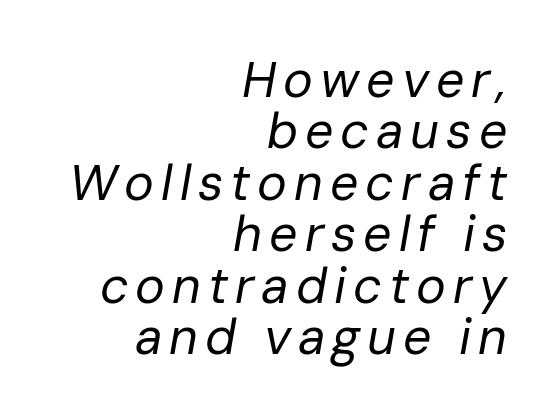
Leading: reduced. This is oblique type, the kind used for emphasis or titles. The rendering anchors every line to the right-hand side. The gap between lines stays unmarked.
